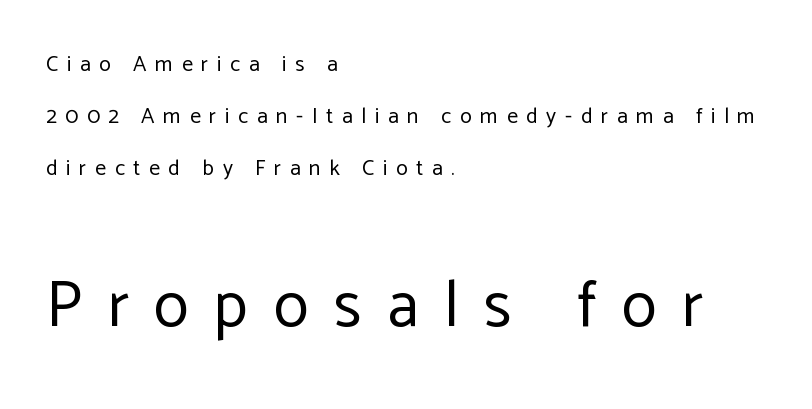
The image shows 65 px regular-weight sans-serif type, upright; set left-aligned, loose line spacing (2.37x), unusually wide letter spacing (+0.39 em), not underlined; the second (bottom) block is 2.95x larger; low stroke contrast and a medium x-height.
